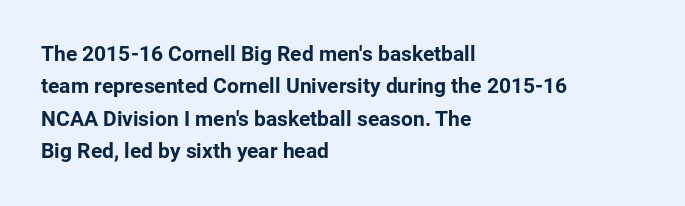
{"italic": "no", "bold": "yes", "underline": "no", "align": "left", "line_spacing": "normal", "line_spacing_ratio": 1.54, "letter_spacing": "normal", "letter_spacing_em": 0.0, "glyph_px": 21}
